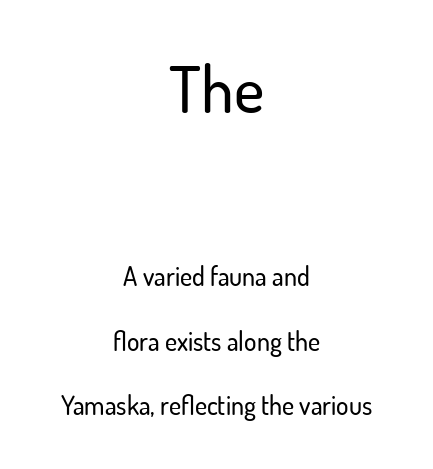
Regarding leading, the lines here are spaced well apart. You can tell it's not italic because the verticals are truly vertical. Block one is the big one; block two sits smaller underneath. Think of a printed novel: that variable character pitch is what you see here. Each letter's strokes conclude bluntly, with no projecting serifs. Descenders are the only things crossing below the line.
